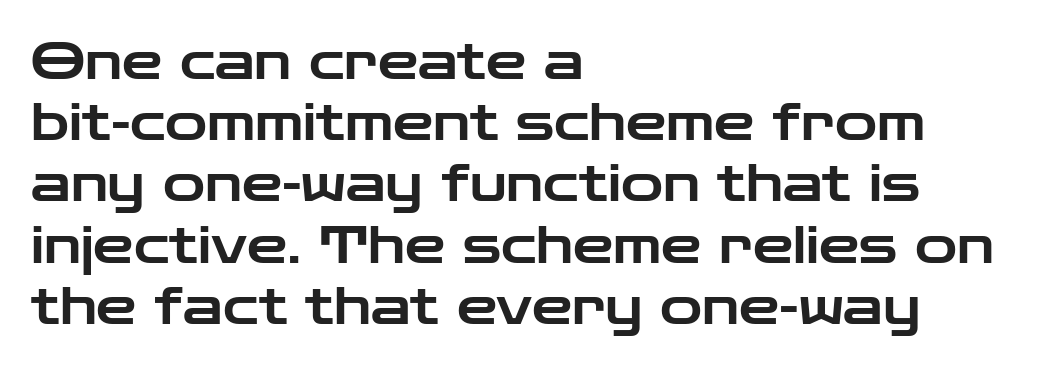
{"serif": "no", "italic": "no", "width": "wide", "stroke_contrast": "low", "x_height": "medium", "monospaced": "no", "underline": "no", "align": "left", "line_spacing_ratio": 1.2, "letter_spacing": "normal", "letter_spacing_em": 0.0, "glyph_px": 51}
